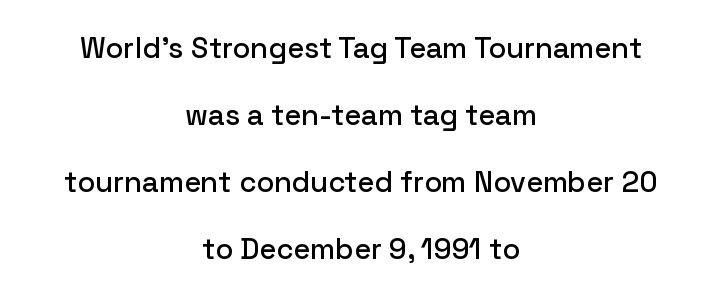
{"serif": "no", "italic": "no", "width": "normal", "stroke_contrast": "low", "x_height": "medium", "monospaced": "no", "underline": "no", "align": "center", "line_spacing": "loose", "line_spacing_ratio": 2.31, "letter_spacing": "normal", "letter_spacing_em": 0.0, "glyph_px": 29}
